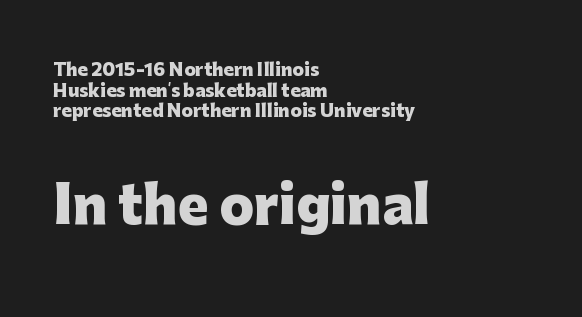
Q: Is the text bold? A: Yes.
Q: Is the text italic (slanted)? A: No, it is upright.
Q: Is the typeface a serif or a sans-serif typeface? A: Sans-serif.
Q: Is the text underlined? A: No.
Q: How is the paragraph aligned? A: Left-aligned.
Q: Is the spacing between letters normal or unusually wide? A: Normal.
Q: Which block of text is set in a larger size, the first (top) or the second (bottom)? A: The second (bottom) one.
Q: Width (condensed, normal, or wide)? A: Normal.
Q: Stroke contrast? A: Low.
Q: x-height? A: Medium.
Q: Monospaced? A: No.
